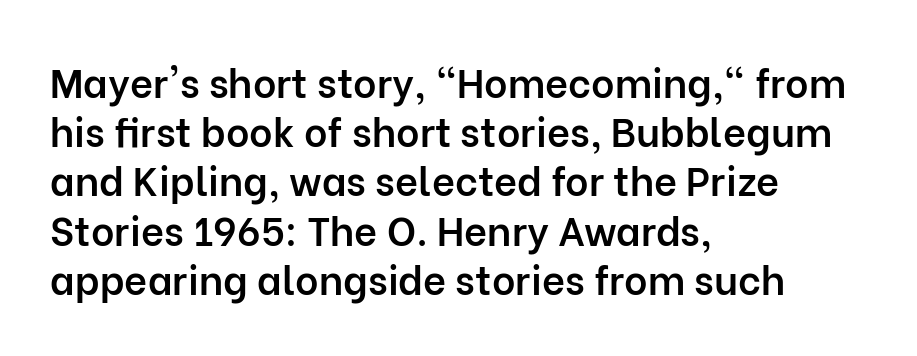
The characters display no serif detailing; their extremities are plain. This sample uses an upright cut, with every glyph sitting square on the baseline. Underline: absent. Notice the strokes are somewhat thickened but not fully heavy: this is a semibold.
